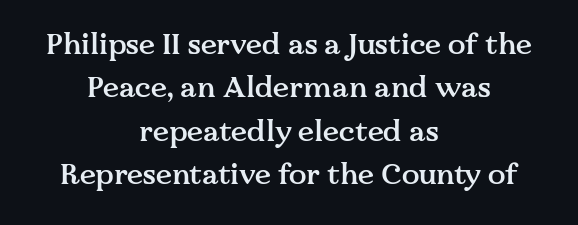
Q: Is the text bold? A: Semi-bold.
Q: Is the text italic (slanted)? A: No, it is upright.
Q: Is the typeface a serif or a sans-serif typeface? A: Serif.
Q: Is the text underlined? A: No.
Q: How is the paragraph aligned? A: Centered.
Q: Is the spacing between letters normal or unusually wide? A: Normal.
Q: Is the spacing between lines tight, normal or loose? A: Normal.
Q: Width (condensed, normal, or wide)? A: Normal.
Q: Stroke contrast? A: Medium.
Q: x-height? A: Medium.
Q: Monospaced? A: No.
